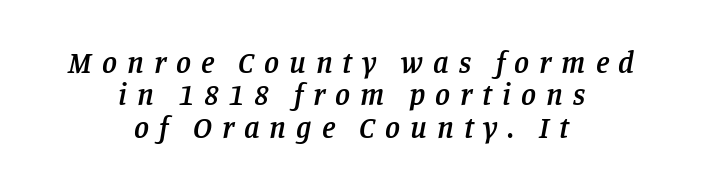
Q: Is the text bold? A: Semi-bold.
Q: Is the text italic (slanted)? A: Yes, it leans right by about 11 degrees.
Q: Is the typeface a serif or a sans-serif typeface? A: Serif.
Q: Is the text underlined? A: No.
Q: How is the paragraph aligned? A: Centered.
Q: Is the spacing between letters normal or unusually wide? A: Unusually wide.
Q: Is the spacing between lines tight, normal or loose? A: Tight.
Q: Width (condensed, normal, or wide)? A: Normal.
Q: Stroke contrast? A: Low.
Q: x-height? A: Large.
Q: Monospaced? A: No.
